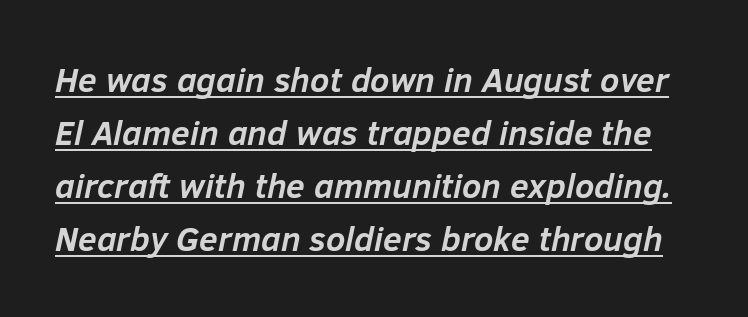
The image shows 34 px semibold type, italic (leaning right); set normal line spacing (1.56x), normal letter spacing, underlined; low stroke contrast and a medium x-height.
